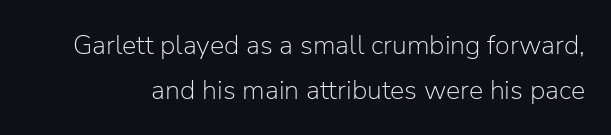
{"italic": "no", "bold": "no", "underline": "no", "line_spacing": "normal", "line_spacing_ratio": 1.66, "letter_spacing": "normal", "letter_spacing_em": 0.0, "glyph_px": 27}
